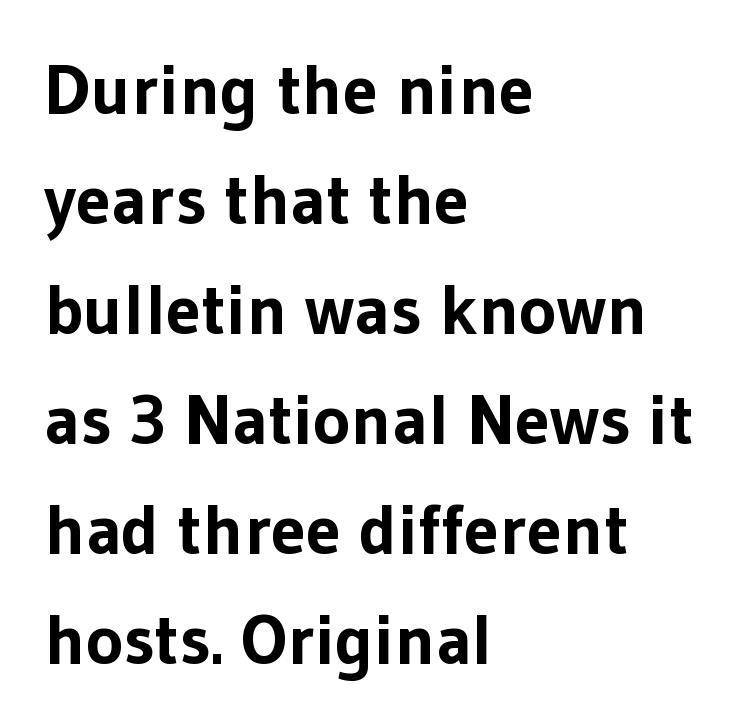
Q: Is the text bold? A: Yes.
Q: Is the text italic (slanted)? A: No, it is upright.
Q: Is the typeface a serif or a sans-serif typeface? A: Sans-serif.
Q: Is the text underlined? A: No.
Q: How is the paragraph aligned? A: Left-aligned.
Q: Is the spacing between letters normal or unusually wide? A: Normal.
Q: Is the spacing between lines tight, normal or loose? A: Normal.
Q: Width (condensed, normal, or wide)? A: Normal.
Q: Stroke contrast? A: Low.
Q: x-height? A: Medium.
Q: Monospaced? A: No.
